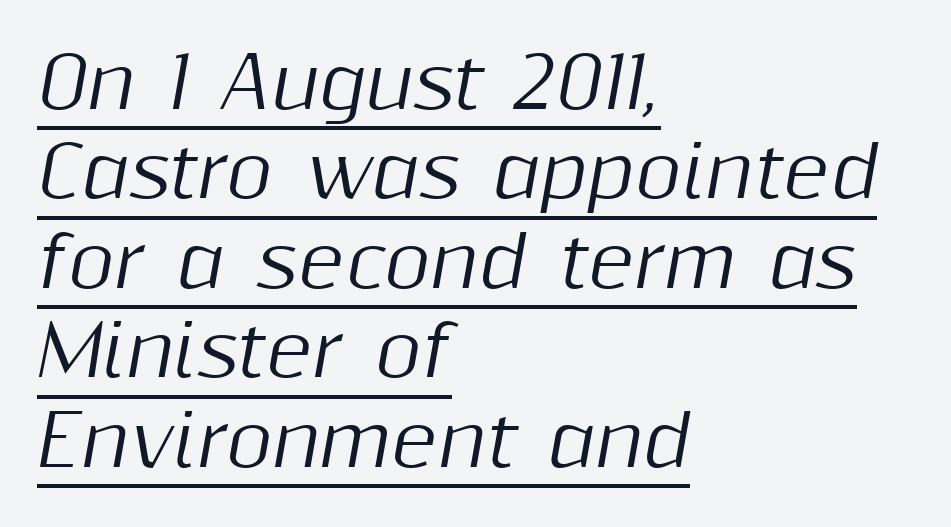
This sample carries an underscore along the baseline area. Horizontally, the lines are justified to the leading edge only. Leading: standard. When letters slant like this, we call the style italic. Spacing verdict: proportional, widths tailored to each character. The letters sit at their default tracking, neither squeezed nor spread.
